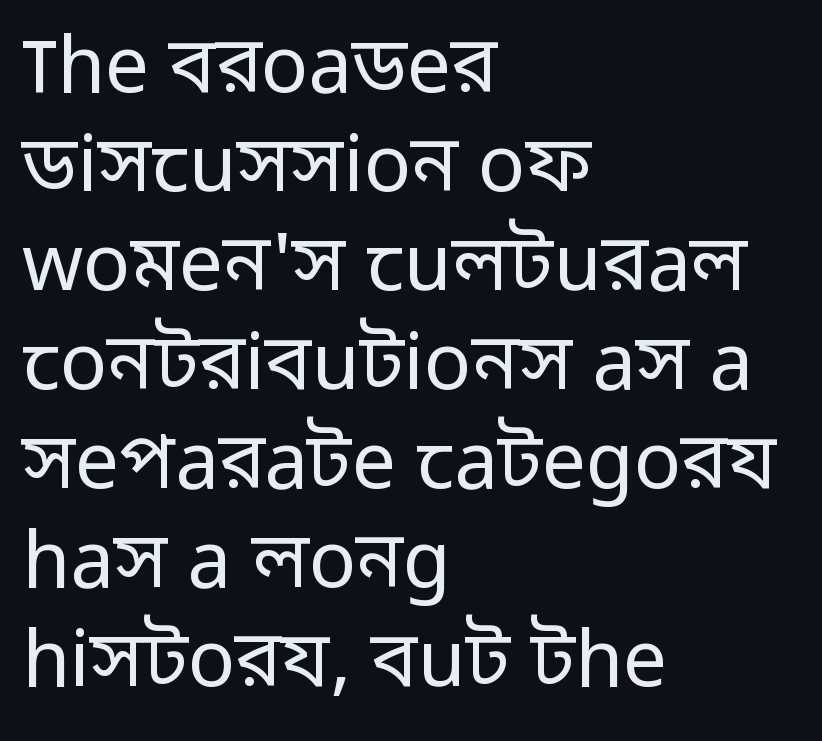
The image shows 78 px regular-weight sans-serif type, upright; set left-aligned, normal line spacing (1.27x), normal letter spacing, not underlined; low stroke contrast and a medium x-height.
